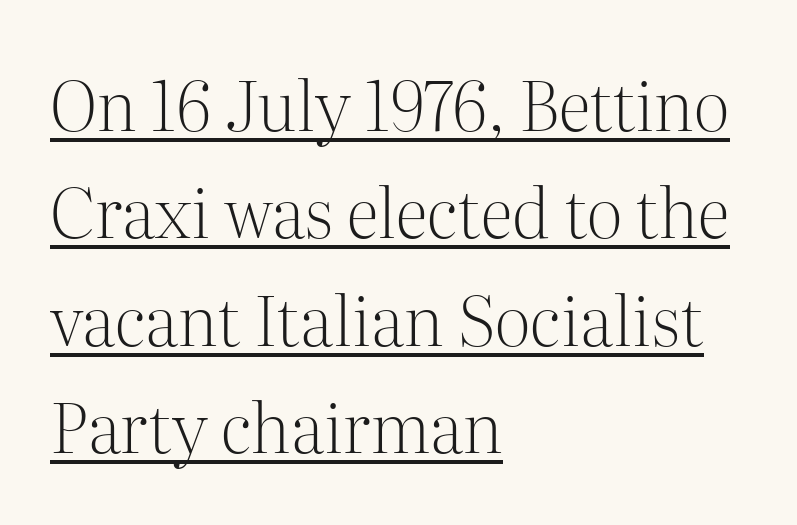
{"serif": "yes", "italic": "no", "bold": "no", "weight": "light", "width": "normal", "stroke_contrast": "medium", "x_height": "medium", "monospaced": "no", "underline": "yes", "align": "left", "line_spacing": "normal", "line_spacing_ratio": 1.58, "letter_spacing": "normal", "letter_spacing_em": 0.0, "glyph_px": 68}
